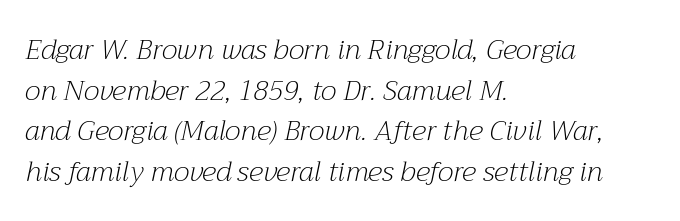
Q: Is the text bold? A: No.
Q: Is the text italic (slanted)? A: Yes, it leans right by about 12 degrees.
Q: Is the typeface a serif or a sans-serif typeface? A: Serif.
Q: Is the text underlined? A: No.
Q: How is the paragraph aligned? A: Left-aligned.
Q: Is the spacing between letters normal or unusually wide? A: Normal.
Q: Is the spacing between lines tight, normal or loose? A: Normal.
Q: Width (condensed, normal, or wide)? A: Normal.
Q: Stroke contrast? A: Medium.
Q: x-height? A: Medium.
Q: Monospaced? A: No.
